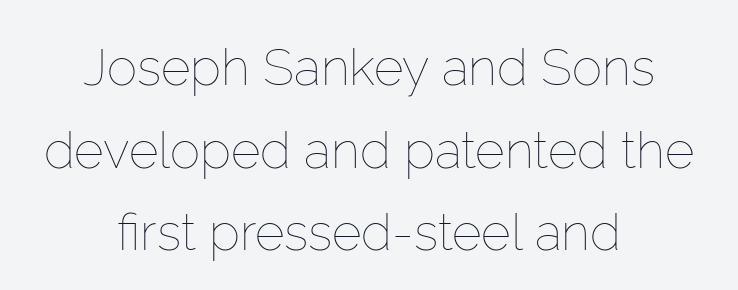
Descenders are the only things crossing below the line. You could not count columns in this text — the font is proportionally spaced. The face used here is rendered with its standard letterfit. Layout note: lines centered. The letterforms sit at book weight or below. This is the regular roman posture of the typeface.
